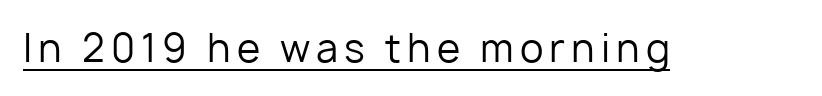
The image shows 38 px regular-weight sans-serif type, upright; set underlined; low stroke contrast and a medium x-height.
